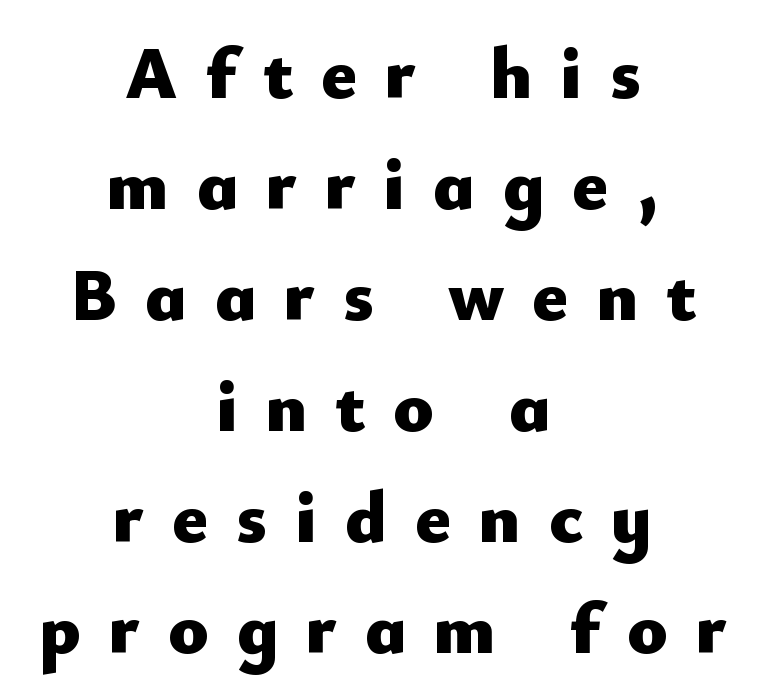
Q: Is the text bold? A: Yes.
Q: Is the text italic (slanted)? A: No, it is upright.
Q: Is the typeface a serif or a sans-serif typeface? A: Sans-serif.
Q: Is the text underlined? A: No.
Q: How is the paragraph aligned? A: Centered.
Q: Is the spacing between letters normal or unusually wide? A: Unusually wide.
Q: Is the spacing between lines tight, normal or loose? A: Normal.
Q: Width (condensed, normal, or wide)? A: Normal.
Q: Stroke contrast? A: Low.
Q: x-height? A: Small.
Q: Monospaced? A: No.
